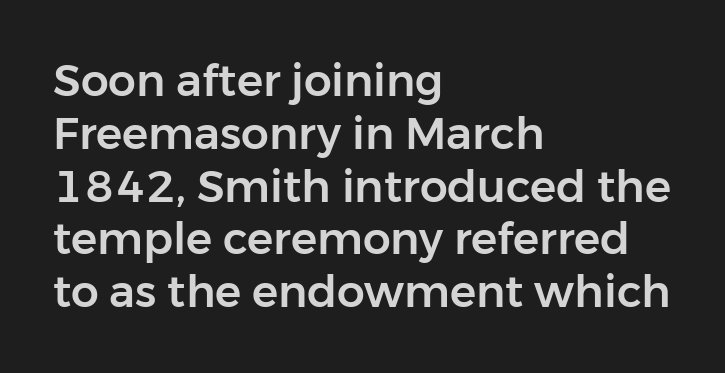
The image shows 44 px sans-serif type, upright; set left-aligned, line spacing 1.2x, normal letter spacing, not underlined; low stroke contrast and a medium x-height.
